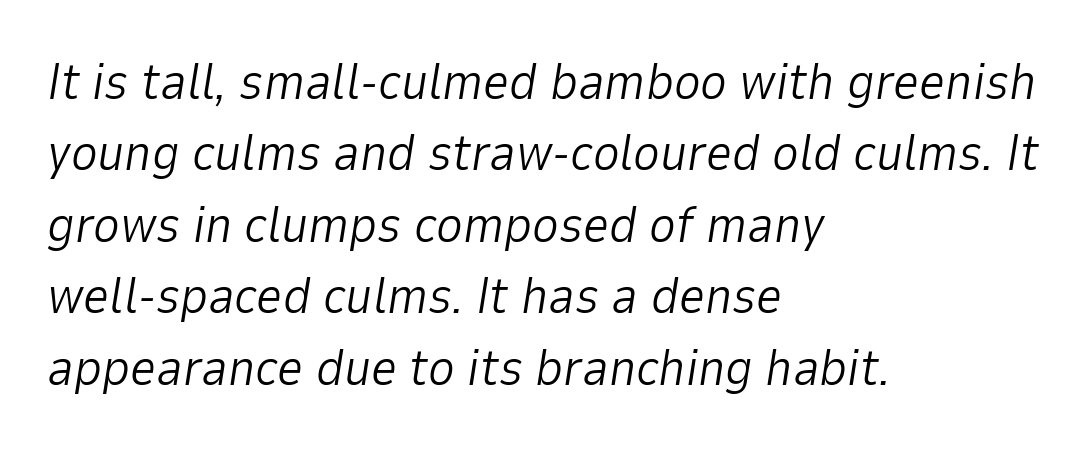
Q: Is the text bold? A: No.
Q: Is the text italic (slanted)? A: Yes, it leans right by about 9 degrees.
Q: Is the text underlined? A: No.
Q: How is the paragraph aligned? A: Left-aligned.
Q: Is the spacing between letters normal or unusually wide? A: Normal.
Q: Is the spacing between lines tight, normal or loose? A: Normal.
Q: Width (condensed, normal, or wide)? A: Normal.
Q: Stroke contrast? A: Low.
Q: x-height? A: Medium.
Q: Monospaced? A: No.
